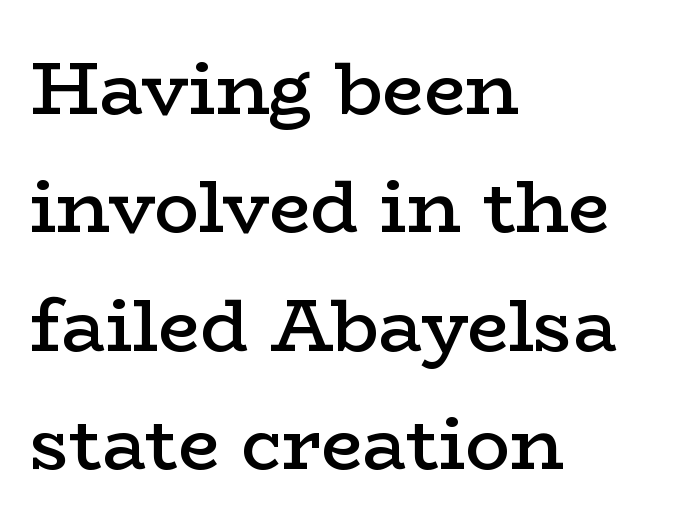
The image shows 74 px semibold, wide serif type, upright; set left-aligned, normal line spacing (1.6x), normal letter spacing, not underlined; low stroke contrast and a medium x-height.
